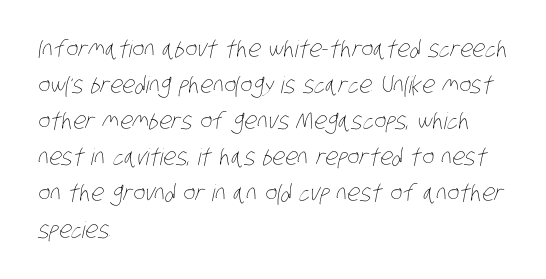
{"bold": "no", "underline": "no", "align": "left", "line_spacing": "normal", "line_spacing_ratio": 1.57, "letter_spacing": "normal", "letter_spacing_em": 0.0, "glyph_px": 23}
